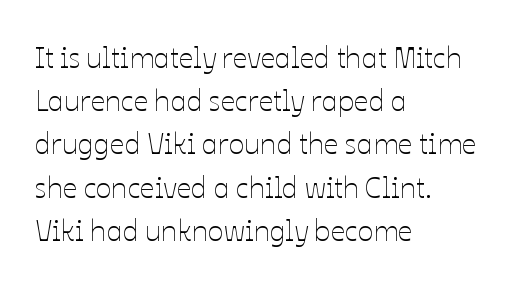
Q: Is the text bold? A: No.
Q: Is the text italic (slanted)? A: No, it is upright.
Q: Is the text underlined? A: No.
Q: How is the paragraph aligned? A: Left-aligned.
Q: Is the spacing between letters normal or unusually wide? A: Normal.
Q: Is the spacing between lines tight, normal or loose? A: Normal.
Q: Width (condensed, normal, or wide)? A: Normal.
Q: Stroke contrast? A: Low.
Q: x-height? A: Medium.
Q: Monospaced? A: No.
